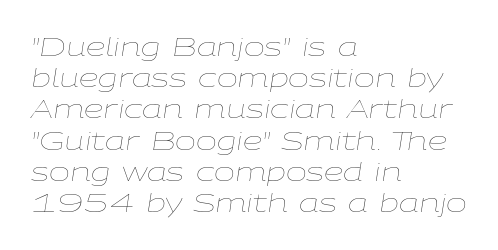
Q: Is the text bold? A: No.
Q: Is the text italic (slanted)? A: Yes, it leans right by about 9 degrees.
Q: Is the text underlined? A: No.
Q: How is the paragraph aligned? A: Left-aligned.
Q: Is the spacing between letters normal or unusually wide? A: Normal.
Q: Is the spacing between lines tight, normal or loose? A: Normal.
